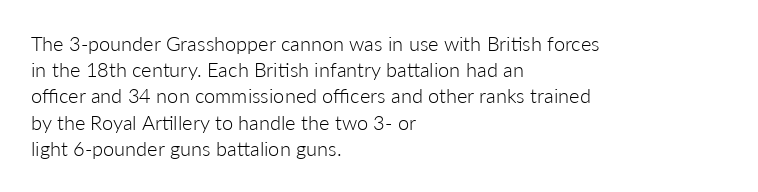
Q: Is the text bold? A: No.
Q: Is the text italic (slanted)? A: No, it is upright.
Q: Is the text underlined? A: No.
Q: How is the paragraph aligned? A: Left-aligned.
Q: Is the spacing between letters normal or unusually wide? A: Normal.
Q: Is the spacing between lines tight, normal or loose? A: Normal.
